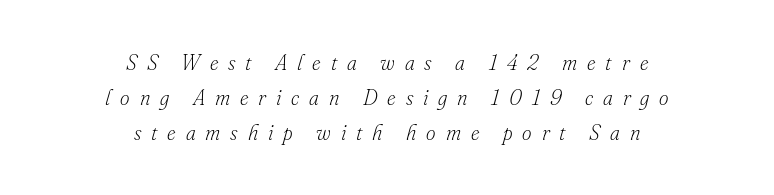
The image shows 21 px text type, italic (leaning right); set centered, normal line spacing (1.66x), unusually wide letter spacing (+0.47 em), not underlined.
